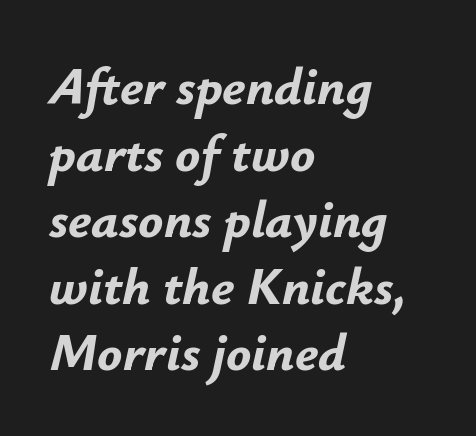
The image shows 52 px bold type, italic (leaning right); set left-aligned, normal line spacing (1.28x), normal letter spacing, not underlined; low stroke contrast and a small x-height.
